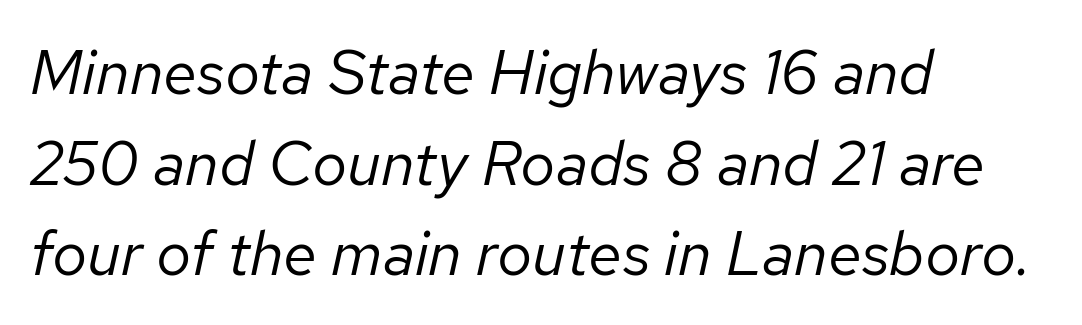
Q: Is the text bold? A: No.
Q: Is the text italic (slanted)? A: Yes, it leans right by about 12 degrees.
Q: Is the text underlined? A: No.
Q: How is the paragraph aligned? A: Left-aligned.
Q: Is the spacing between letters normal or unusually wide? A: Normal.
Q: Is the spacing between lines tight, normal or loose? A: Normal.
Q: Width (condensed, normal, or wide)? A: Normal.
Q: Stroke contrast? A: Low.
Q: x-height? A: Medium.
Q: Monospaced? A: No.
